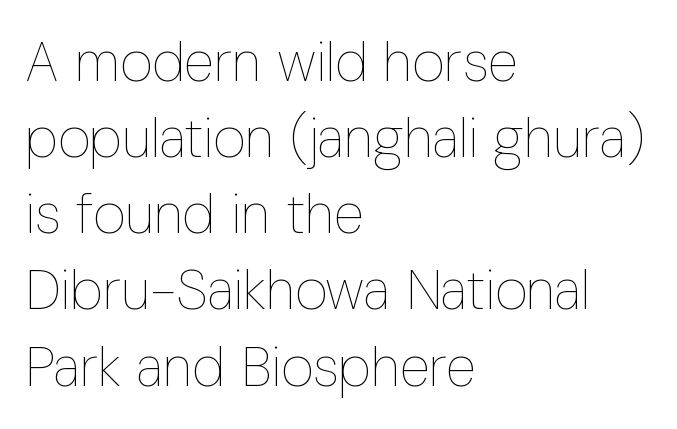
Q: Is the text bold? A: No.
Q: Is the text italic (slanted)? A: No, it is upright.
Q: Is the text underlined? A: No.
Q: How is the paragraph aligned? A: Left-aligned.
Q: Is the spacing between letters normal or unusually wide? A: Normal.
Q: Is the spacing between lines tight, normal or loose? A: Normal.
Q: Width (condensed, normal, or wide)? A: Condensed.
Q: Stroke contrast? A: Low.
Q: x-height? A: Medium.
Q: Monospaced? A: No.
